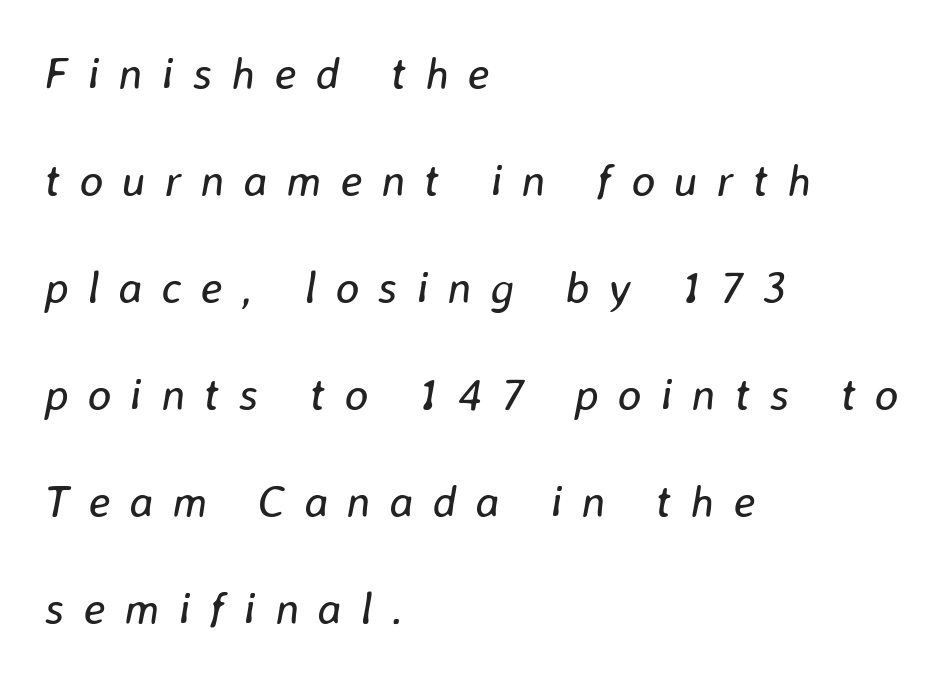
Caption: expanded tracking, letters set apart. Descenders hang freely into open space. The face used here is proportionally spaced, like ordinary book or web type. Yep, that's italic — everything's leaning. One-word summary of the alignment: left. A great deal of white space separates one row of letters from the next.
